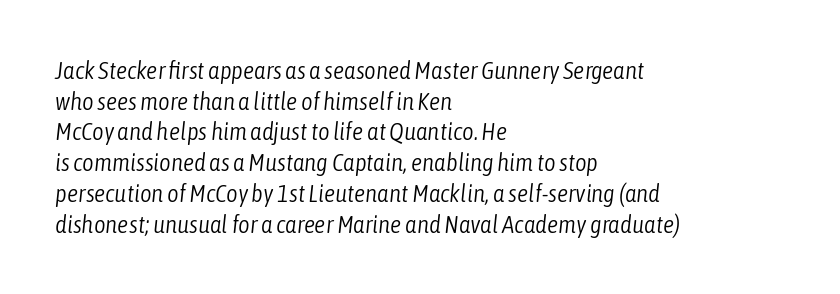
The image shows 25 px text type, italic (leaning right); set left-aligned, line spacing 1.23x, normal letter spacing, not underlined.
